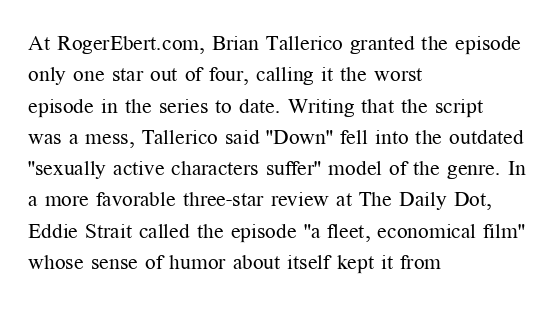
{"italic": "no", "bold": "no", "underline": "no", "align": "left", "line_spacing": "normal", "line_spacing_ratio": 1.49, "letter_spacing": "normal", "letter_spacing_em": 0.0, "glyph_px": 21}
